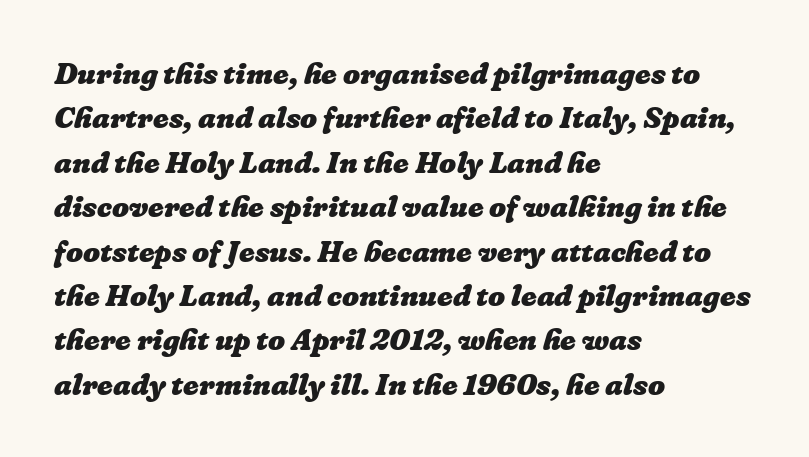
{"bold": "yes", "weight": "heavy", "width": "normal", "stroke_contrast": "low", "x_height": "medium", "monospaced": "no", "underline": "no", "align": "left", "line_spacing": "normal", "line_spacing_ratio": 1.48, "letter_spacing": "normal", "letter_spacing_em": 0.0, "glyph_px": 30}
